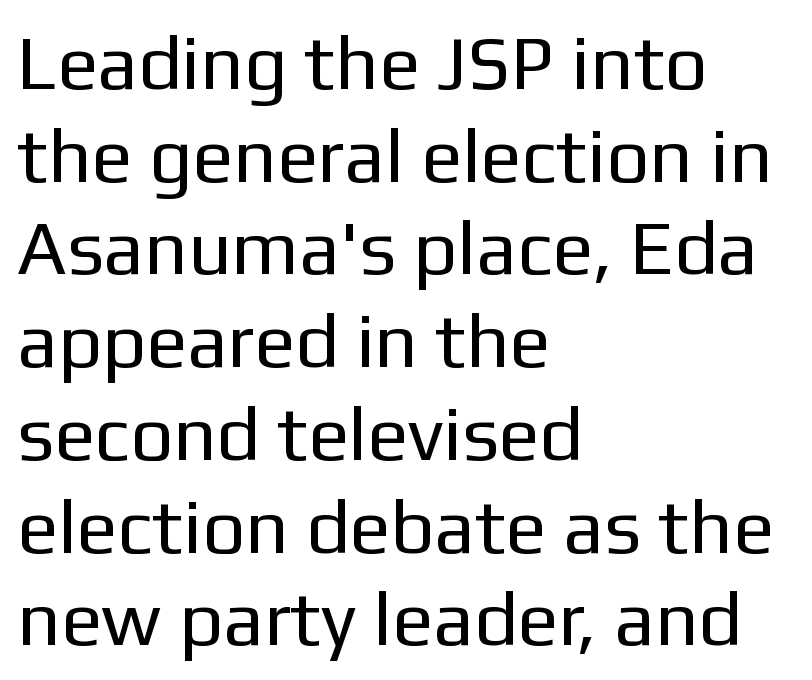
{"serif": "no", "italic": "no", "bold": "no", "weight": "regular", "width": "normal", "stroke_contrast": "low", "x_height": "medium", "monospaced": "no", "underline": "no", "align": "left", "line_spacing_ratio": 1.22, "letter_spacing": "normal", "letter_spacing_em": 0.0, "glyph_px": 76}
